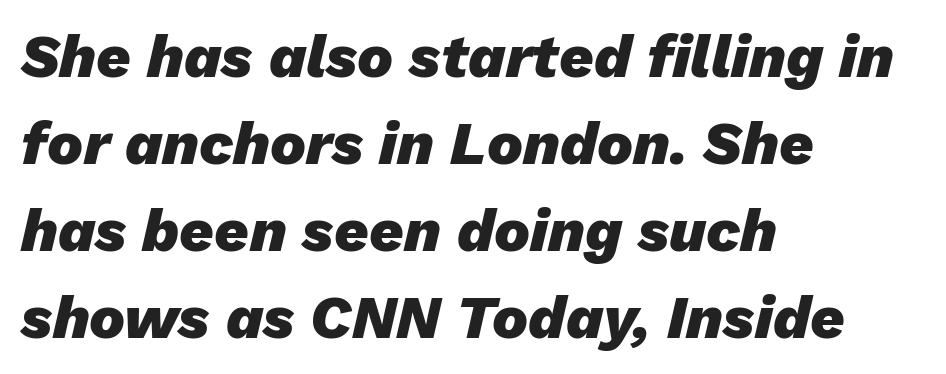
Q: Is the text bold? A: Yes.
Q: Is the text italic (slanted)? A: Yes, it leans right by about 13 degrees.
Q: Is the text underlined? A: No.
Q: How is the paragraph aligned? A: Left-aligned.
Q: Is the spacing between letters normal or unusually wide? A: Normal.
Q: Is the spacing between lines tight, normal or loose? A: Normal.
Q: Width (condensed, normal, or wide)? A: Normal.
Q: Stroke contrast? A: Low.
Q: x-height? A: Medium.
Q: Monospaced? A: No.
